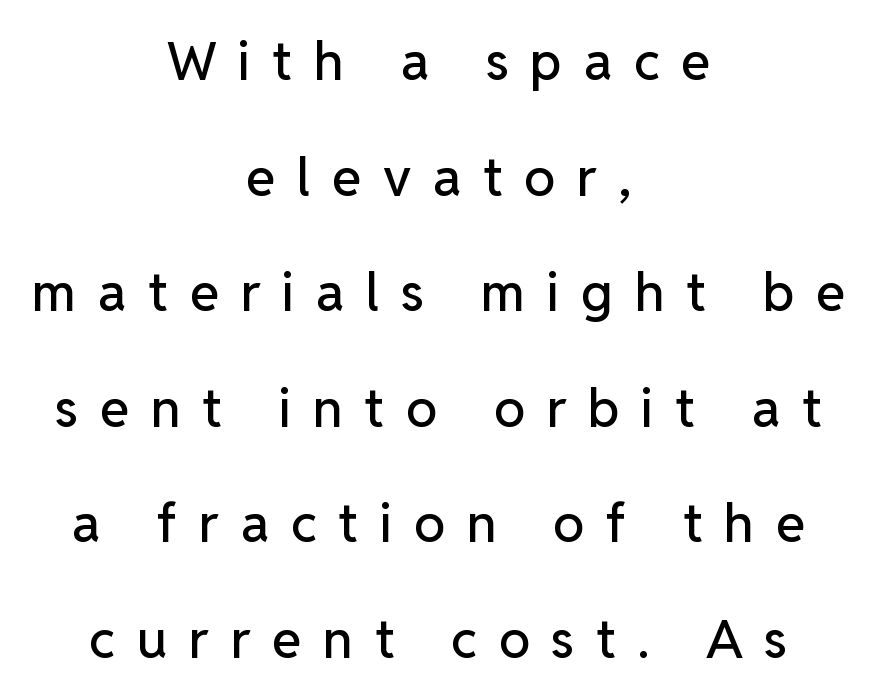
The image shows 53 px sans-serif type, upright; set centered, loose line spacing (2.18x), unusually wide letter spacing (+0.41 em), not underlined; low stroke contrast and a medium x-height.
